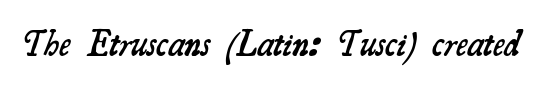
Q: Is the text bold? A: Semi-bold.
Q: Is the typeface a serif or a sans-serif typeface? A: Serif.
Q: Is the text underlined? A: No.
Q: Is the spacing between letters normal or unusually wide? A: Normal.
Q: Width (condensed, normal, or wide)? A: Normal.
Q: Stroke contrast? A: Medium.
Q: x-height? A: Small.
Q: Monospaced? A: No.
